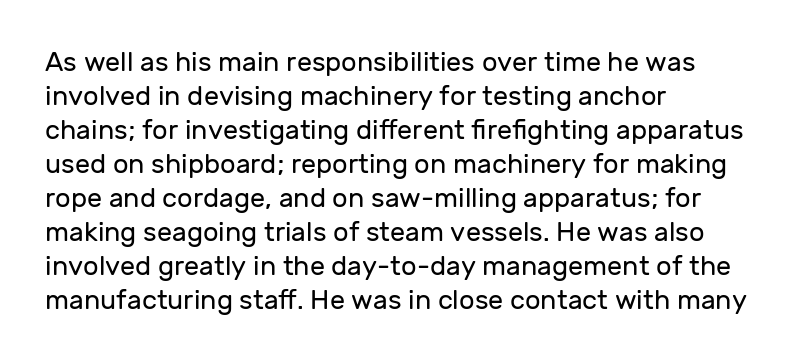
{"italic": "no", "bold": "no", "underline": "no", "align": "left", "line_spacing": "normal", "line_spacing_ratio": 1.26, "letter_spacing": "normal", "letter_spacing_em": 0.0, "glyph_px": 27}
